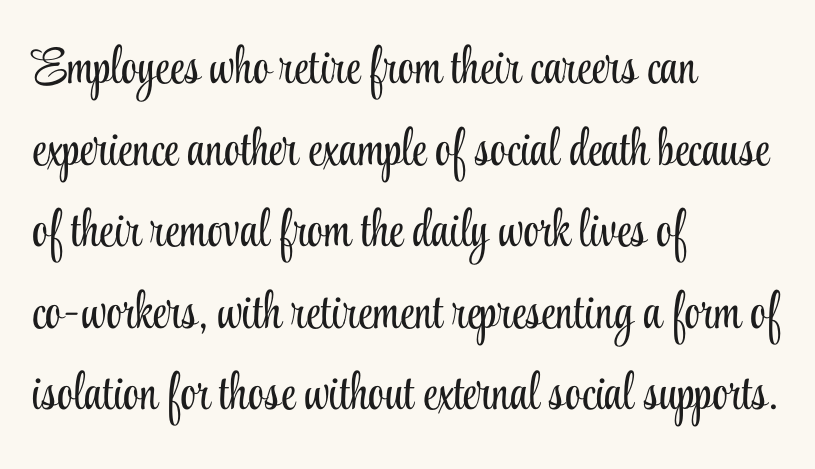
{"serif": "yes", "bold": "no", "weight": "light", "width": "condensed", "stroke_contrast": "low", "x_height": "small", "monospaced": "no", "underline": "no", "align": "left", "line_spacing": "normal", "line_spacing_ratio": 1.6, "letter_spacing": "normal", "letter_spacing_em": 0.0, "glyph_px": 51}
